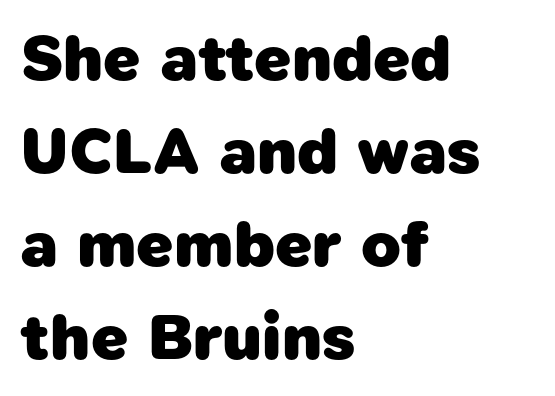
Only glyphs here, with clear space below each row. Classification — sans serif. Is there much room between lines? A standard amount, neither cramped nor airy. Nobody touched the tracking dial on this one. Strokes here are thick enough to call this a true bold.
